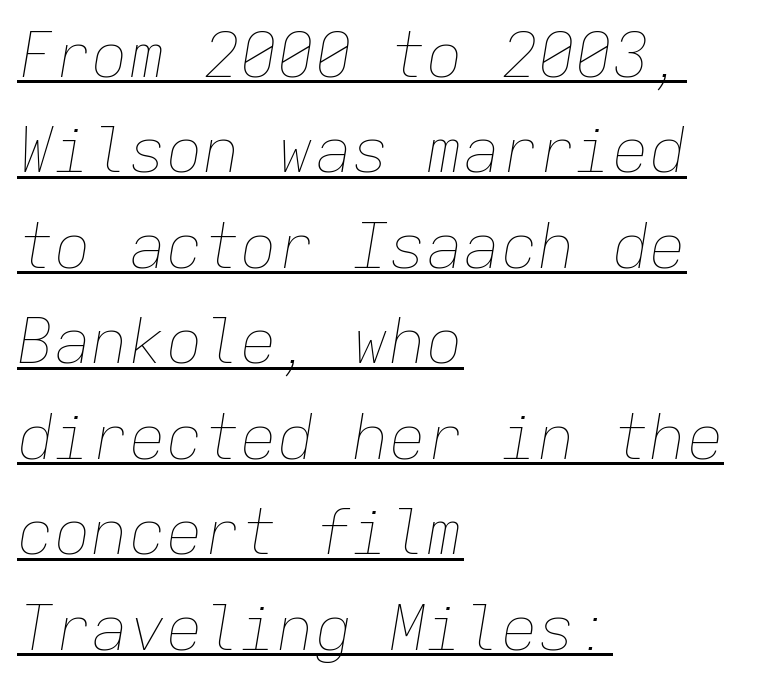
The cut favours lightness, reaching ordinary text weight at its darkest. This sample has the even, mechanical cadence of fixed-width lettering. The passage shown is underscored from start to finish. Here the glyphs are tracked normally, forming tight word shapes.
